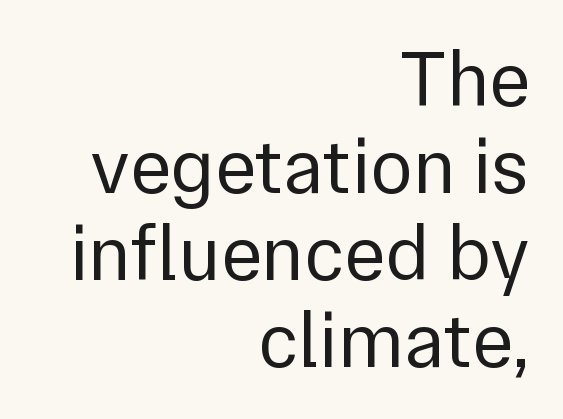
Q: Is the text bold? A: No.
Q: Is the text italic (slanted)? A: No, it is upright.
Q: Is the typeface a serif or a sans-serif typeface? A: Sans-serif.
Q: Is the text underlined? A: No.
Q: How is the paragraph aligned? A: Right-aligned.
Q: Is the spacing between letters normal or unusually wide? A: Normal.
Q: Is the spacing between lines tight, normal or loose? A: Tight.
Q: Width (condensed, normal, or wide)? A: Normal.
Q: x-height? A: Medium.
Q: Monospaced? A: No.
